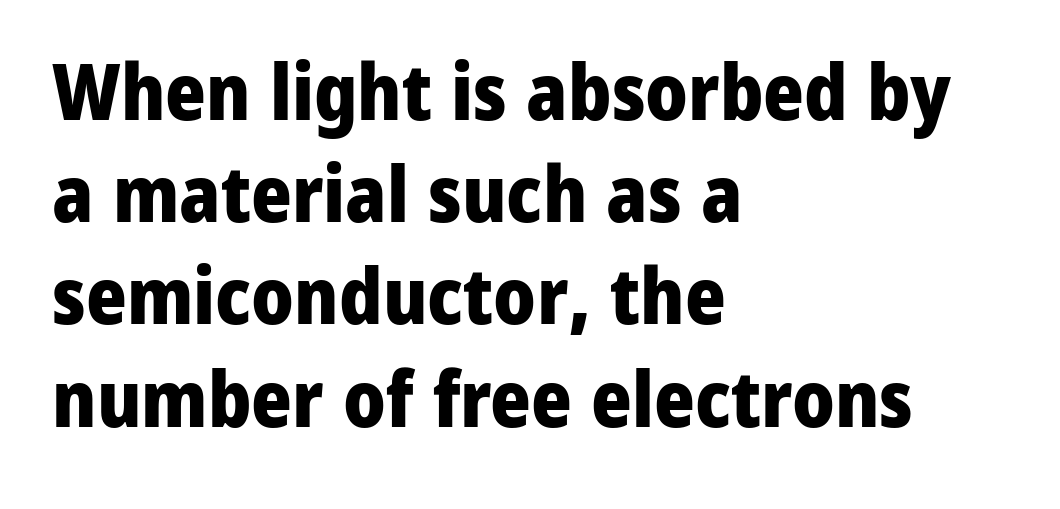
Q: Is the text bold? A: Yes.
Q: Is the text italic (slanted)? A: No, it is upright.
Q: Is the typeface a serif or a sans-serif typeface? A: Sans-serif.
Q: Is the text underlined? A: No.
Q: How is the paragraph aligned? A: Left-aligned.
Q: Is the spacing between letters normal or unusually wide? A: Normal.
Q: Is the spacing between lines tight, normal or loose? A: Normal.
Q: Width (condensed, normal, or wide)? A: Normal.
Q: Stroke contrast? A: Low.
Q: x-height? A: Medium.
Q: Monospaced? A: No.
